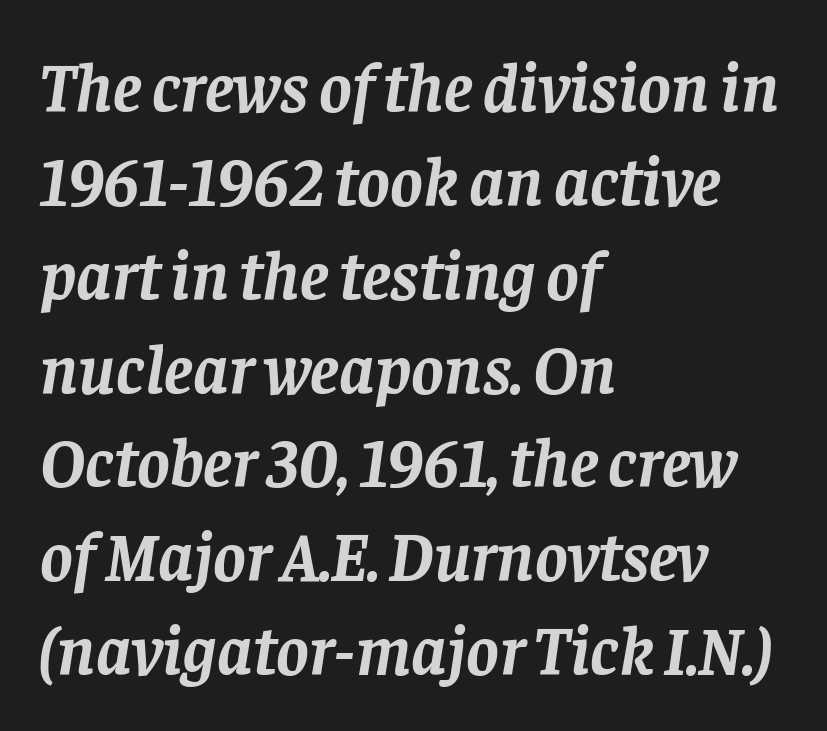
Q: Is the text bold? A: Yes.
Q: Is the text italic (slanted)? A: Yes, it leans right by about 8 degrees.
Q: Is the typeface a serif or a sans-serif typeface? A: Serif.
Q: Is the text underlined? A: No.
Q: How is the paragraph aligned? A: Left-aligned.
Q: Is the spacing between letters normal or unusually wide? A: Normal.
Q: Is the spacing between lines tight, normal or loose? A: Normal.
Q: Width (condensed, normal, or wide)? A: Normal.
Q: Stroke contrast? A: Low.
Q: x-height? A: Large.
Q: Monospaced? A: No.
